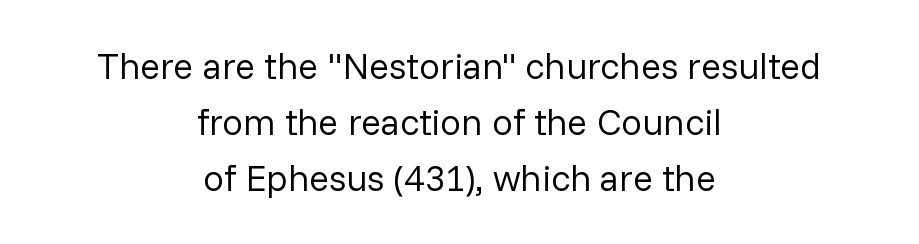
Q: Is the text bold? A: No.
Q: Is the text italic (slanted)? A: No, it is upright.
Q: Is the typeface a serif or a sans-serif typeface? A: Sans-serif.
Q: Is the text underlined? A: No.
Q: How is the paragraph aligned? A: Centered.
Q: Is the spacing between letters normal or unusually wide? A: Normal.
Q: Is the spacing between lines tight, normal or loose? A: Normal.
Q: Width (condensed, normal, or wide)? A: Normal.
Q: Stroke contrast? A: Low.
Q: x-height? A: Medium.
Q: Monospaced? A: No.
